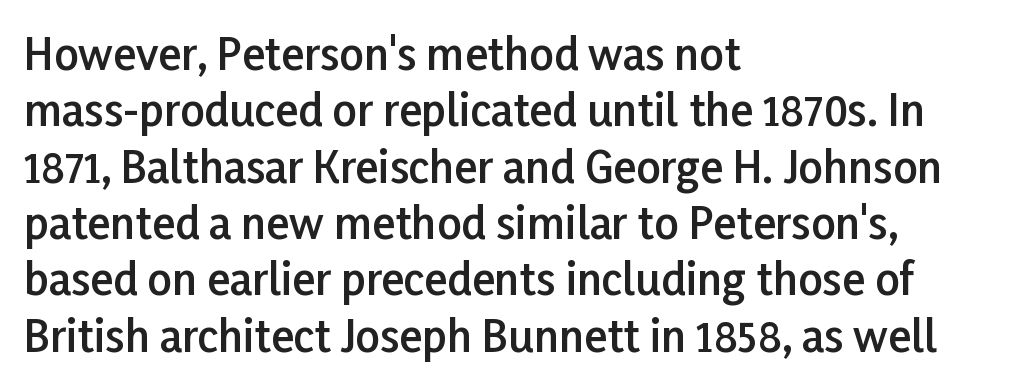
{"serif": "no", "italic": "no", "bold": "semi", "weight": "semibold", "width": "normal", "stroke_contrast": "low", "x_height": "medium", "monospaced": "no", "underline": "no", "align": "left", "line_spacing": "normal", "line_spacing_ratio": 1.31, "letter_spacing": "normal", "letter_spacing_em": 0.0, "glyph_px": 43}
